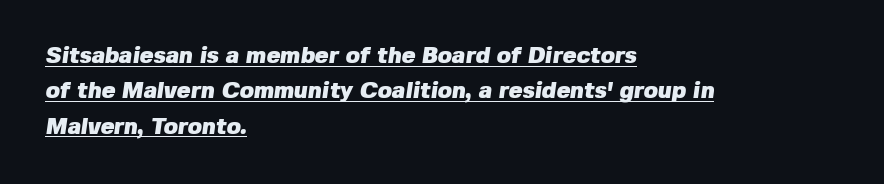
The image shows 23 px bold type; set left-aligned, normal line spacing (1.54x), normal letter spacing, underlined.
